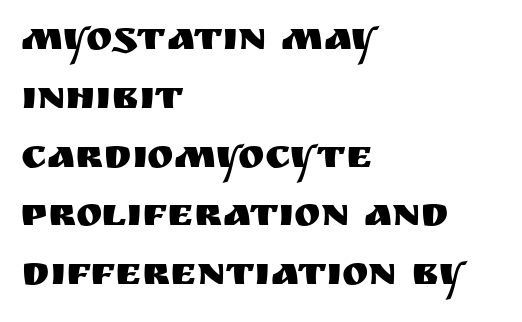
{"serif": "no", "italic": "no", "width": "normal", "stroke_contrast": "medium", "x_height": "large", "monospaced": "no", "underline": "no", "align": "left", "line_spacing": "normal", "line_spacing_ratio": 1.47, "letter_spacing": "normal", "letter_spacing_em": 0.0, "glyph_px": 40}
